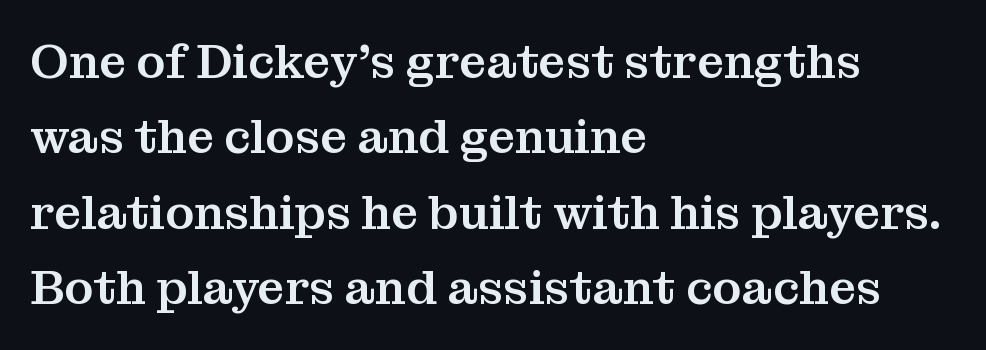
The image shows 48 px serif type, upright; set left-aligned, normal line spacing (1.57x), normal letter spacing, not underlined; medium stroke contrast and a medium x-height.
